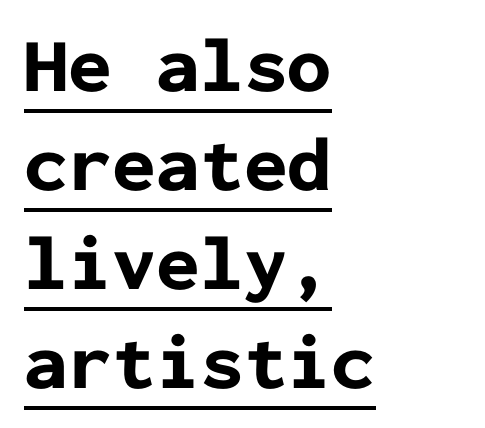
{"serif": "no", "italic": "no", "bold": "yes", "weight": "bold", "width": "normal", "stroke_contrast": "low", "x_height": "medium", "monospaced": "yes", "underline": "yes", "align": "left", "line_spacing": "normal", "line_spacing_ratio": 1.27, "letter_spacing": "normal", "letter_spacing_em": 0.0, "glyph_px": 78}
